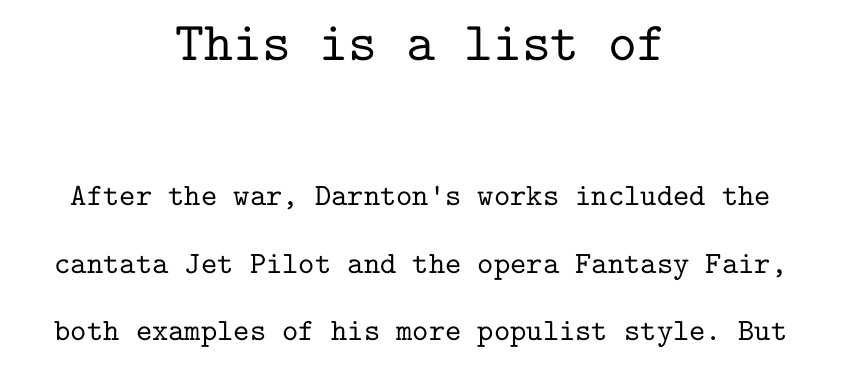
Short and long lines alike share a common midpoint. You get the large type first, then a drop to smaller type. Monospaced: the letters line up in strict vertical columns. It's the straight-up-and-down kind of type. The rendering uses a large line-height, opening up the rows. The words here are not underlined.
